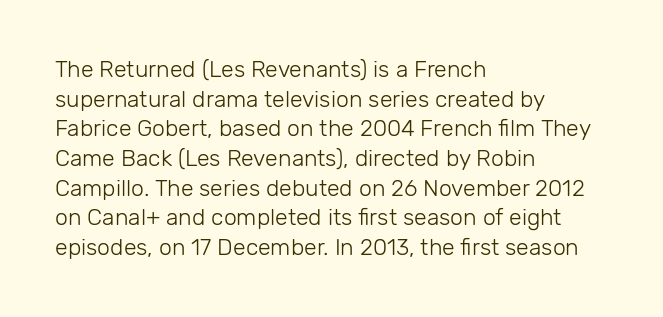
The lines sit at an ordinary, default distance from one another. The rag falls on the right side of this text block. The characters are drawn with everyday or finer stroke widths. Descender tails drop into unmarked territory.
